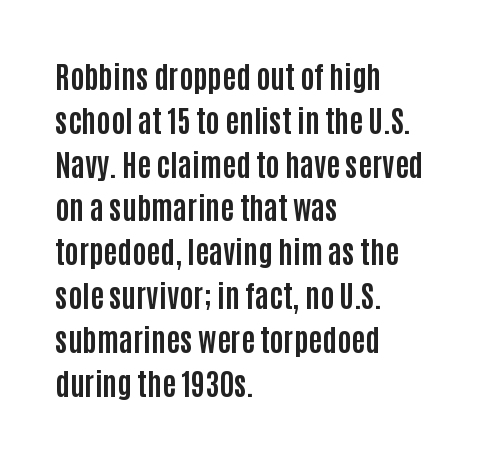
Q: Is the text bold? A: Yes.
Q: Is the text italic (slanted)? A: No, it is upright.
Q: Is the typeface a serif or a sans-serif typeface? A: Sans-serif.
Q: Is the text underlined? A: No.
Q: How is the paragraph aligned? A: Left-aligned.
Q: Is the spacing between letters normal or unusually wide? A: Normal.
Q: Is the spacing between lines tight, normal or loose? A: Normal.
Q: Width (condensed, normal, or wide)? A: Condensed.
Q: Stroke contrast? A: Low.
Q: x-height? A: Large.
Q: Monospaced? A: No.
